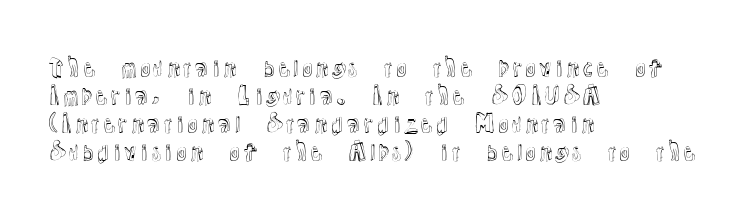
Q: Is the text italic (slanted)? A: No, it is upright.
Q: Is the text underlined? A: No.
Q: How is the paragraph aligned? A: Left-aligned.
Q: Is the spacing between letters normal or unusually wide? A: Normal.
